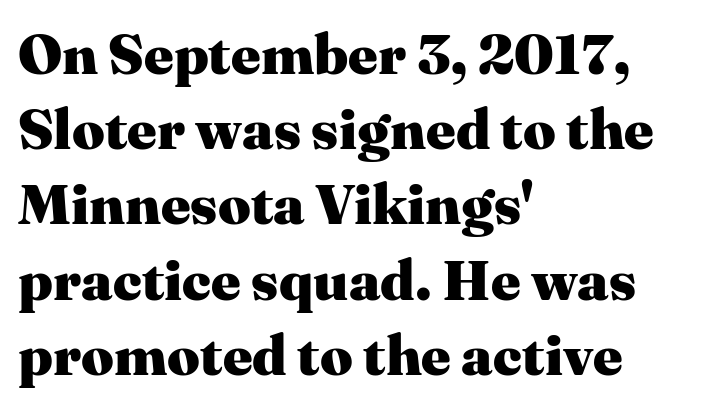
The image shows 57 px heavy serif type, upright; set left-aligned, normal line spacing (1.32x), normal letter spacing, not underlined; medium stroke contrast and a medium x-height.
